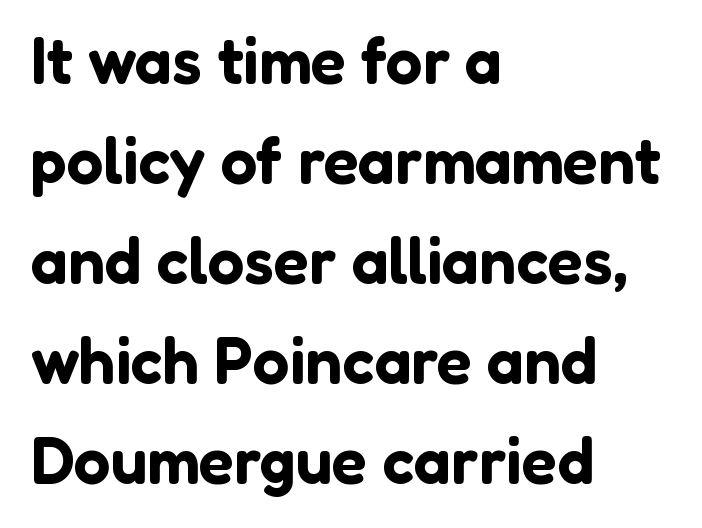
Glance below the letters and you will spot only blank space. Serif or sans? Sans — the stroke terminals are bare. Leftover space on each line is placed entirely after the last word. The face used here is rendered with its standard letterfit. Students, observe: this is what conventionally led text looks like. Vertical strokes here are truly vertical.
